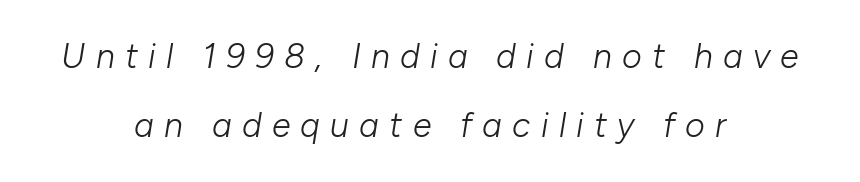
Q: Is the text bold? A: No.
Q: Is the text italic (slanted)? A: Yes, it leans right by about 10 degrees.
Q: Is the text underlined? A: No.
Q: How is the paragraph aligned? A: Centered.
Q: Is the spacing between letters normal or unusually wide? A: Unusually wide.
Q: Is the spacing between lines tight, normal or loose? A: Loose.
Q: Width (condensed, normal, or wide)? A: Normal.
Q: Stroke contrast? A: Low.
Q: x-height? A: Medium.
Q: Monospaced? A: No.
